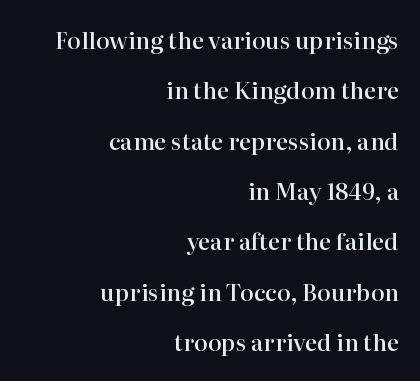
The strokes are fattened partway — semibold, not bold. The space between consecutive lines is lavish. These lines were composed using upright roman letters. The specimen omits any rule beneath the text block's lines.
